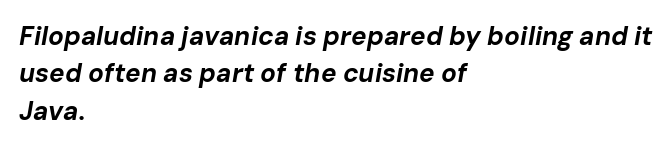
Q: Is the text bold? A: Yes.
Q: Is the text italic (slanted)? A: Yes, it leans right by about 10 degrees.
Q: Is the text underlined? A: No.
Q: How is the paragraph aligned? A: Left-aligned.
Q: Is the spacing between letters normal or unusually wide? A: Normal.
Q: Is the spacing between lines tight, normal or loose? A: Normal.
